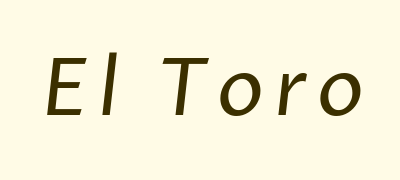
The image shows 79 px regular-weight sans-serif type; set not underlined; low stroke contrast and a medium x-height.
